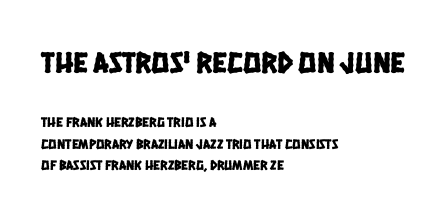
Q: Is the typeface a serif or a sans-serif typeface? A: Sans-serif.
Q: Is the text underlined? A: No.
Q: How is the paragraph aligned? A: Left-aligned.
Q: Is the spacing between letters normal or unusually wide? A: Normal.
Q: Is the spacing between lines tight, normal or loose? A: Normal.
Q: Which block of text is set in a larger size, the first (top) or the second (bottom)? A: The first (top) one.
Q: Width (condensed, normal, or wide)? A: Condensed.
Q: Stroke contrast? A: Low.
Q: x-height? A: Large.
Q: Monospaced? A: No.
